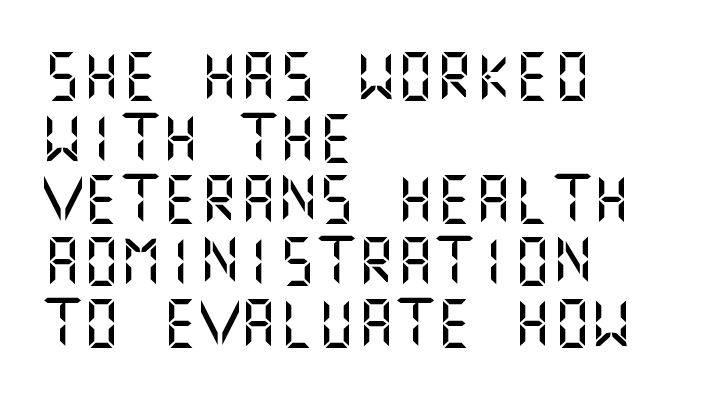
Q: Is the text italic (slanted)? A: No, it is upright.
Q: Is the typeface a serif or a sans-serif typeface? A: Sans-serif.
Q: Is the text underlined? A: No.
Q: How is the paragraph aligned? A: Left-aligned.
Q: Is the spacing between letters normal or unusually wide? A: Normal.
Q: Is the spacing between lines tight, normal or loose? A: Normal.
Q: Width (condensed, normal, or wide)? A: Normal.
Q: Stroke contrast? A: Medium.
Q: x-height? A: Large.
